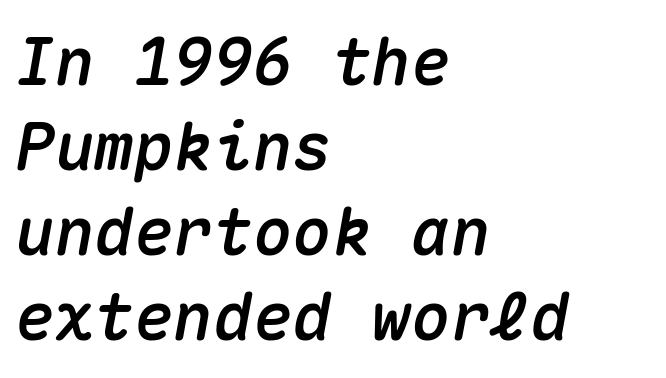
{"italic": "yes", "lean": "right", "slant_degrees": 10, "width": "normal", "stroke_contrast": "medium", "x_height": "medium", "monospaced": "yes", "underline": "no", "align": "left", "line_spacing": "normal", "line_spacing_ratio": 1.29, "letter_spacing": "normal", "letter_spacing_em": 0.0, "glyph_px": 66}
